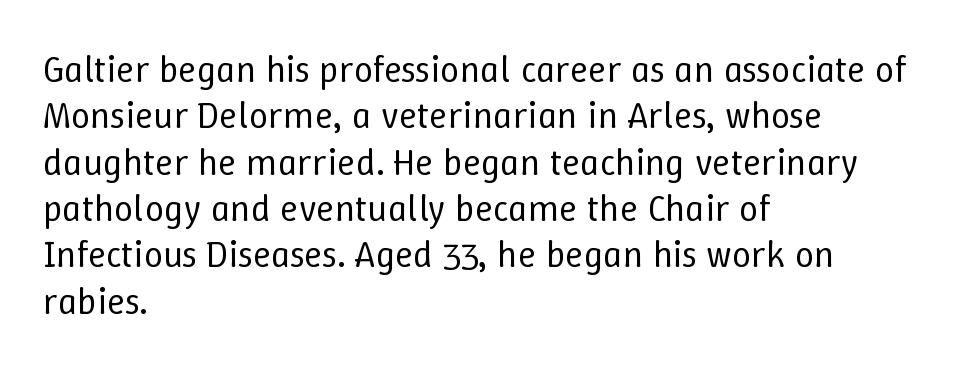
The image shows 38 px regular-weight type, upright; set left-aligned, line spacing 1.22x, normal letter spacing, not underlined; low stroke contrast and a medium x-height.
